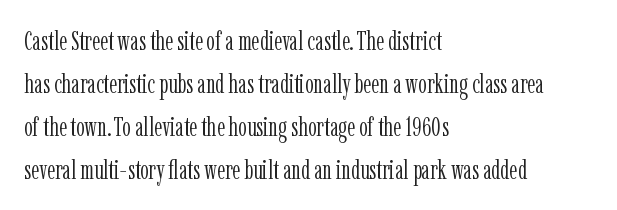
The image shows 27 px text type, upright; set left-aligned, normal line spacing (1.59x), normal letter spacing, not underlined.
